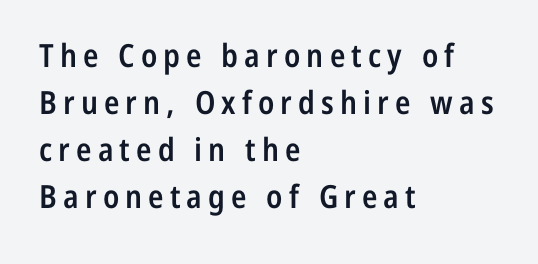
Stroke terminals: plain, sans-serif. The passage shown is not underscored anywhere. Semibold letterforms, between regular and bold. The passage shown is typed in a proportional face where columns would drift. Whoever set this chose a conventional vertical rhythm.
